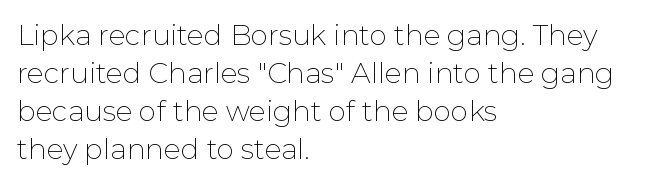
One-word summary of the alignment: left. Anything drawn beneath the words? Only blank space. Stroke thickness stays within the range of a standard reading face or lighter. You can tell from the bare stems that sans-serif type was used.
